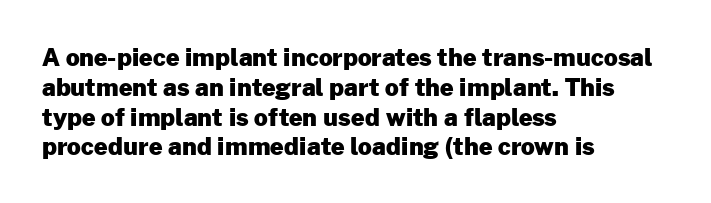
{"italic": "no", "bold": "yes", "underline": "no", "align": "left", "line_spacing_ratio": 1.24, "letter_spacing": "normal", "letter_spacing_em": 0.0, "glyph_px": 24}
